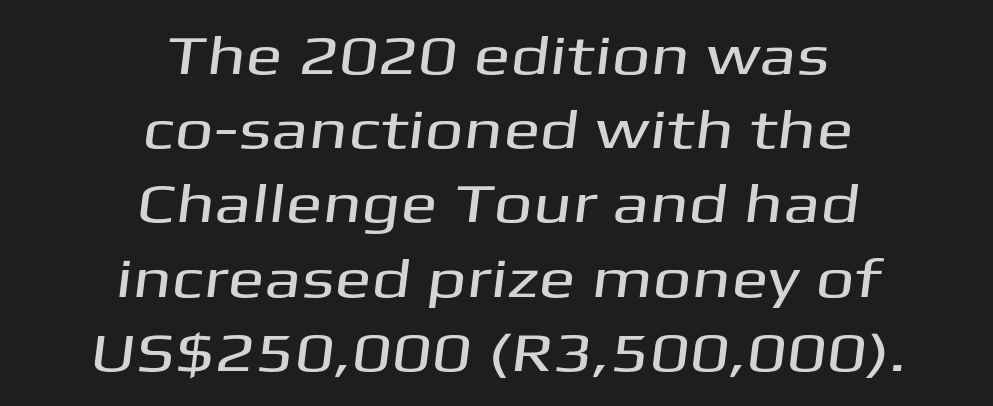
The image shows 55 px wide sans-serif type; set centered, normal line spacing (1.35x), normal letter spacing, not underlined; medium stroke contrast and a medium x-height.
